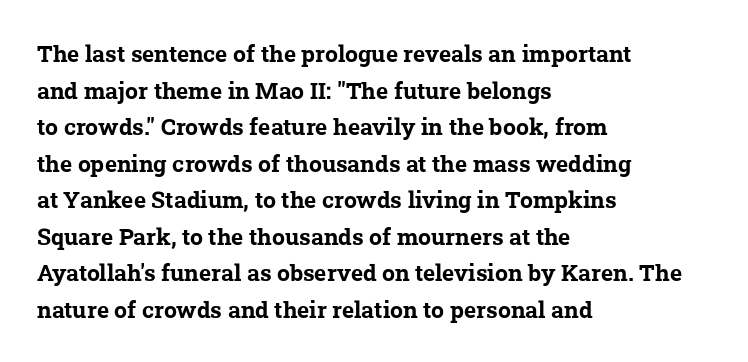
Strong, thick strokes mark this as bold type. Casual observation: everything's shoved over to the left. Only glyphs here, with clear space below each row. Vertically, the passage feels balanced, rows spaced as you'd expect.
